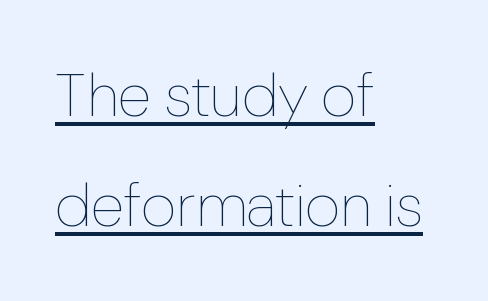
The image shows 61 px thin type, upright; set left-aligned, line spacing 1.81x, normal letter spacing, underlined; low stroke contrast and a medium x-height.
